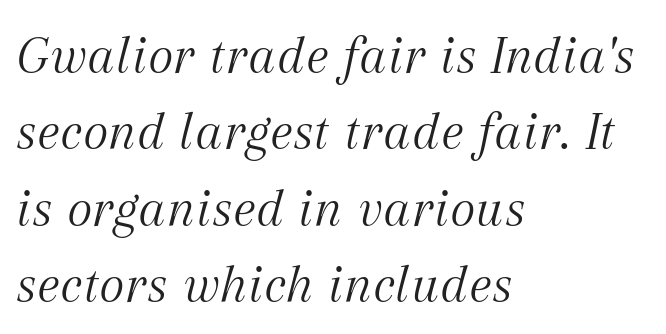
Observe the lean: these are italic letterforms. This sample keeps an unexceptional amount of space between lines. The baseline area is clear. A quiet, ordinary-to-light weight characterises the typeface. The horizontal fit of the characters is conventional and even.
